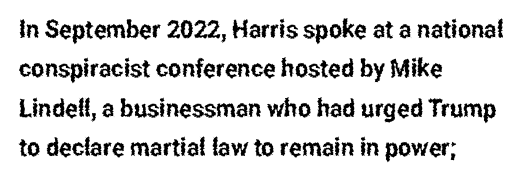
The image shows 25 px text type, upright; set left-aligned, normal line spacing (1.58x), normal letter spacing, not underlined.
